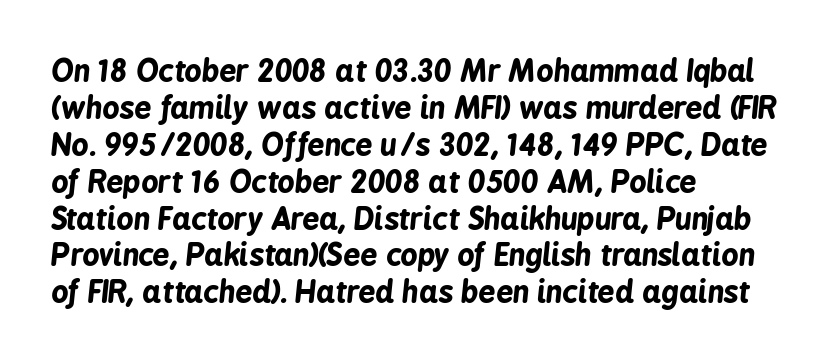
Q: Is the text bold? A: Yes.
Q: Is the text italic (slanted)? A: Yes, it leans right by about 6 degrees.
Q: Is the text underlined? A: No.
Q: How is the paragraph aligned? A: Left-aligned.
Q: Is the spacing between letters normal or unusually wide? A: Normal.
Q: Width (condensed, normal, or wide)? A: Condensed.
Q: Stroke contrast? A: Low.
Q: x-height? A: Medium.
Q: Monospaced? A: No.
